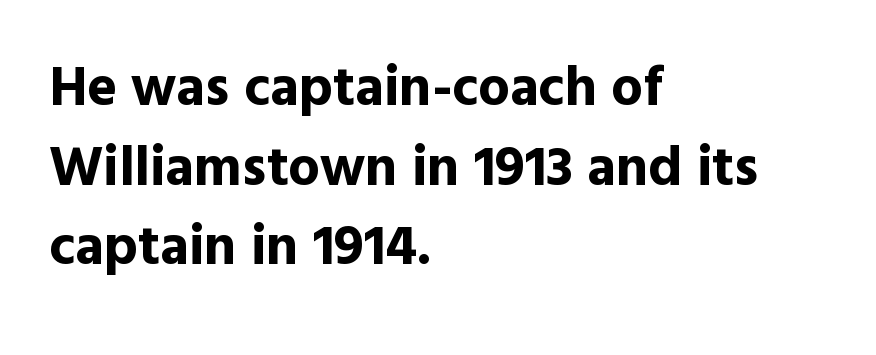
Q: Is the text bold? A: Yes.
Q: Is the text italic (slanted)? A: No, it is upright.
Q: Is the typeface a serif or a sans-serif typeface? A: Sans-serif.
Q: Is the text underlined? A: No.
Q: How is the paragraph aligned? A: Left-aligned.
Q: Is the spacing between letters normal or unusually wide? A: Normal.
Q: Is the spacing between lines tight, normal or loose? A: Normal.
Q: Width (condensed, normal, or wide)? A: Normal.
Q: x-height? A: Medium.
Q: Monospaced? A: No.
